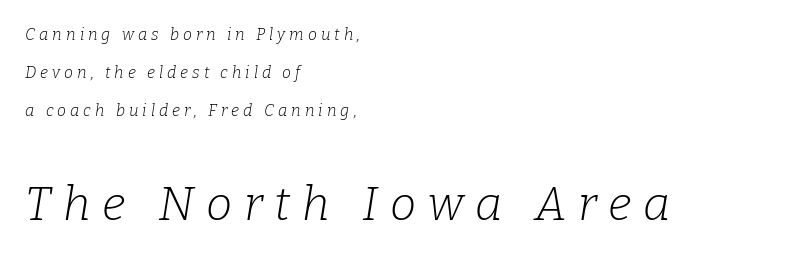
The image shows 47 px light serif type, italic (leaning right); set left-aligned, loose line spacing (2.37x), unusually wide letter spacing (+0.25 em), not underlined; the second (bottom) block is 2.94x larger; low stroke contrast and a medium x-height.
